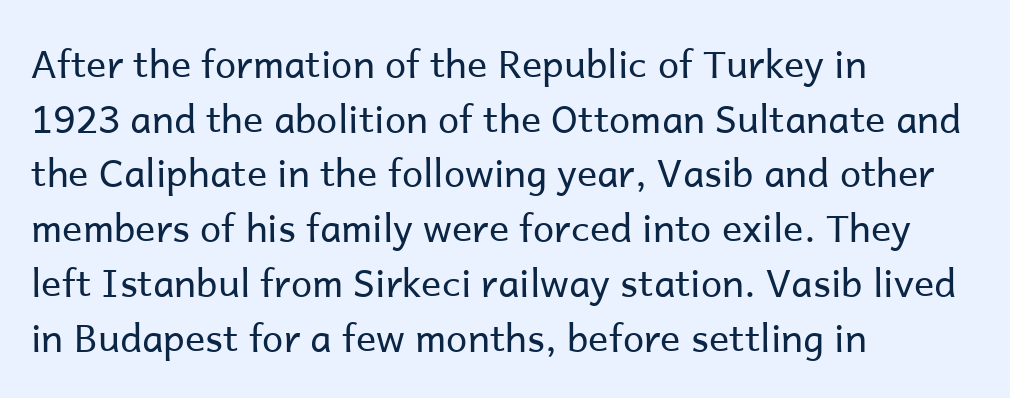
{"serif": "no", "italic": "no", "bold": "no", "weight": "regular", "width": "normal", "stroke_contrast": "low", "x_height": "medium", "monospaced": "no", "underline": "no", "align": "left", "line_spacing": "normal", "line_spacing_ratio": 1.44, "letter_spacing": "normal", "letter_spacing_em": 0.0, "glyph_px": 38}
